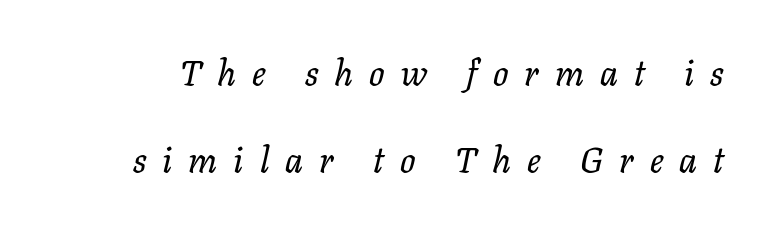
Q: Is the text italic (slanted)? A: Yes, it leans right by about 11 degrees.
Q: Is the typeface a serif or a sans-serif typeface? A: Serif.
Q: Is the text underlined? A: No.
Q: Is the spacing between letters normal or unusually wide? A: Unusually wide.
Q: Is the spacing between lines tight, normal or loose? A: Loose.
Q: Width (condensed, normal, or wide)? A: Normal.
Q: Stroke contrast? A: Low.
Q: x-height? A: Medium.
Q: Monospaced? A: No.
